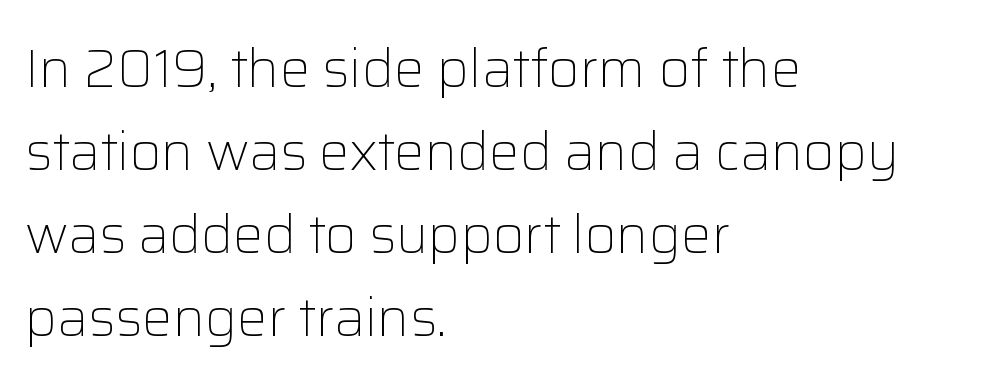
In terms of letterform style, serifs are entirely absent. This sample keeps an unexceptional amount of space between lines. The font's upright variant was chosen for this text. This rendering features lettering with no underline. Looks like regular typesetting: each glyph gets only the width it needs.
